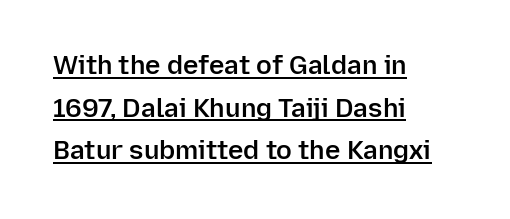
The image shows 26 px text type, upright; set left-aligned, normal line spacing (1.64x), normal letter spacing, underlined.
